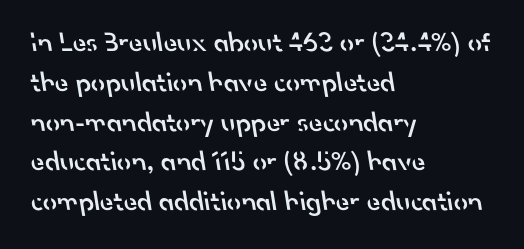
{"serif": "no", "bold": "semi", "weight": "semibold", "width": "normal", "stroke_contrast": "low", "x_height": "small", "monospaced": "no", "underline": "no", "align": "left", "line_spacing": "normal", "line_spacing_ratio": 1.42, "letter_spacing": "normal", "letter_spacing_em": 0.0, "glyph_px": 28}
